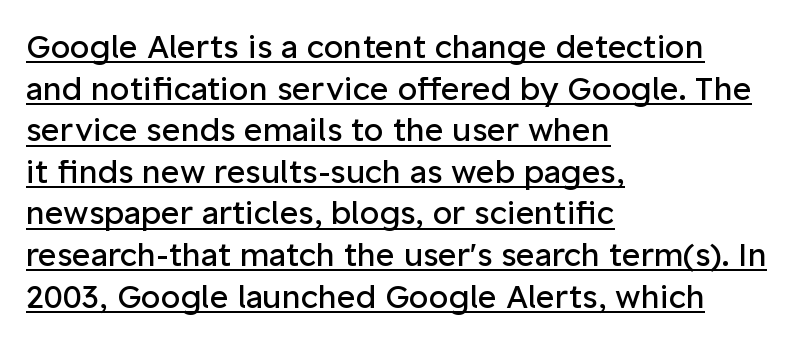
Q: Is the text bold? A: No.
Q: Is the text italic (slanted)? A: No, it is upright.
Q: Is the typeface a serif or a sans-serif typeface? A: Sans-serif.
Q: Is the text underlined? A: Yes.
Q: How is the paragraph aligned? A: Left-aligned.
Q: Is the spacing between letters normal or unusually wide? A: Normal.
Q: Is the spacing between lines tight, normal or loose? A: Normal.
Q: Width (condensed, normal, or wide)? A: Normal.
Q: Stroke contrast? A: Low.
Q: x-height? A: Medium.
Q: Monospaced? A: No.
